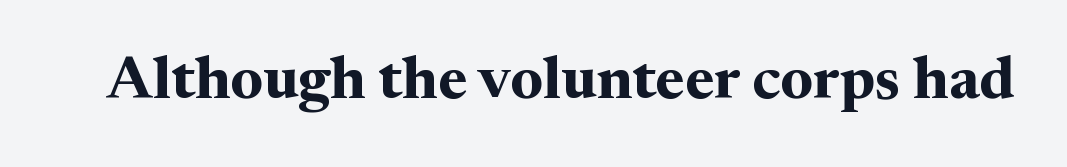
{"serif": "yes", "italic": "no", "bold": "yes", "weight": "bold", "width": "normal", "stroke_contrast": "medium", "x_height": "medium", "monospaced": "no", "underline": "no", "letter_spacing": "normal", "letter_spacing_em": 0.0, "glyph_px": 60}
